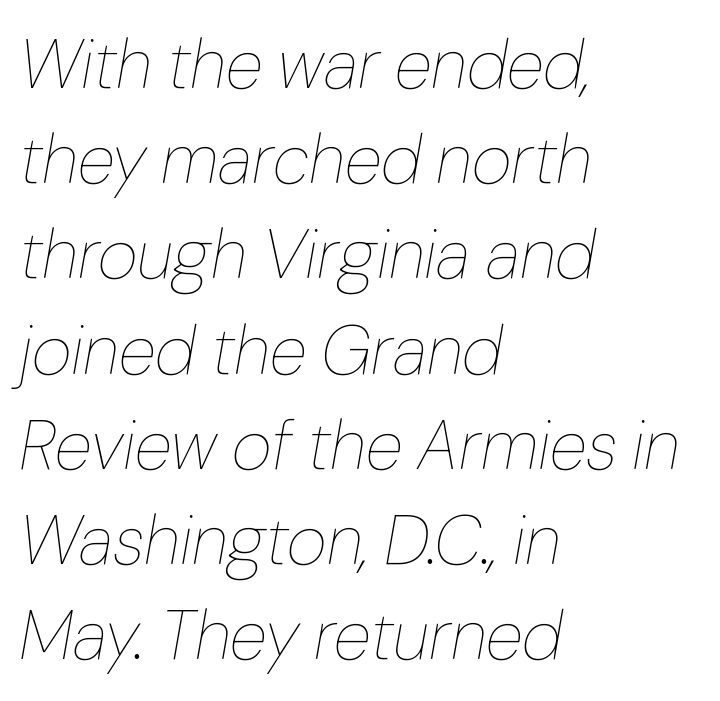
{"italic": "yes", "lean": "right", "slant_degrees": 10, "bold": "no", "weight": "thin", "width": "normal", "stroke_contrast": "low", "x_height": "medium", "monospaced": "no", "underline": "no", "align": "left", "line_spacing": "normal", "line_spacing_ratio": 1.38, "letter_spacing": "normal", "letter_spacing_em": 0.0, "glyph_px": 69}
